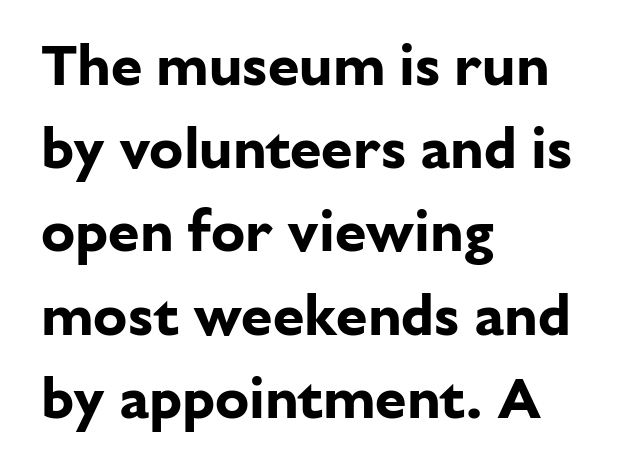
The paragraph shown leans on its left margin. Check under the words: just untouched page. In terms of letterform style, serifs are entirely absent. The passage shown is emphatically bold. Designer's note — italics off, roman on. The gaps between neighbouring characters are ordinary and unremarkable.
